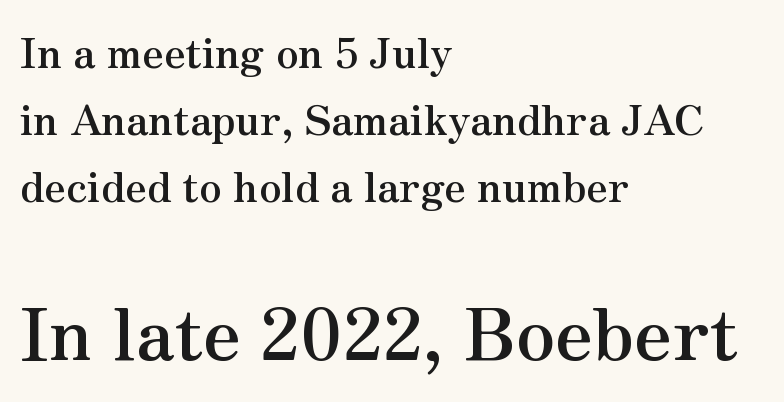
The image shows 71 px semibold serif type, upright; set left-aligned, normal line spacing (1.63x), normal letter spacing, not underlined; the second (bottom) block is 1.73x larger; medium stroke contrast and a small x-height.
